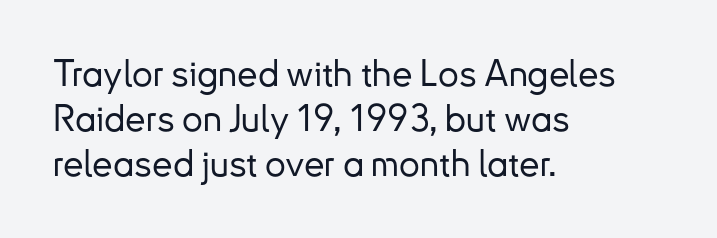
Serif or sans? Sans — the stroke terminals are bare. A typesetter would call this proportional, since set widths differ per character. Designer's note — italics off, roman on. Where is the straight margin? On the left.
